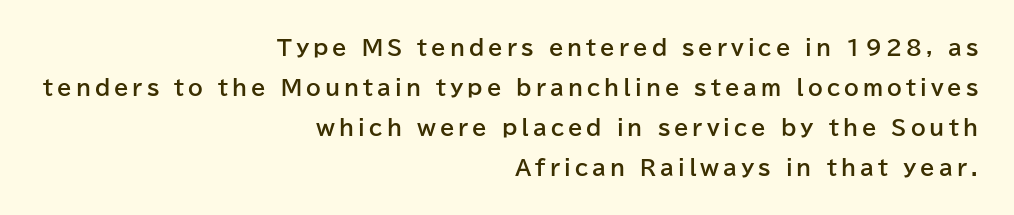
Q: Is the text bold? A: Yes.
Q: Is the text italic (slanted)? A: No, it is upright.
Q: Is the text underlined? A: No.
Q: How is the paragraph aligned? A: Right-aligned.
Q: Is the spacing between lines tight, normal or loose? A: Loose.
